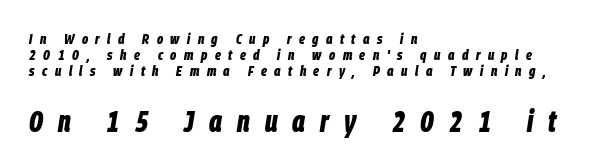
The image shows 30 px bold, condensed type, italic (leaning right); set left-aligned, tight line spacing (1.08x), unusually wide letter spacing (+0.5 em), not underlined; the second (bottom) block is 2.0x larger; low stroke contrast and a large x-height.
